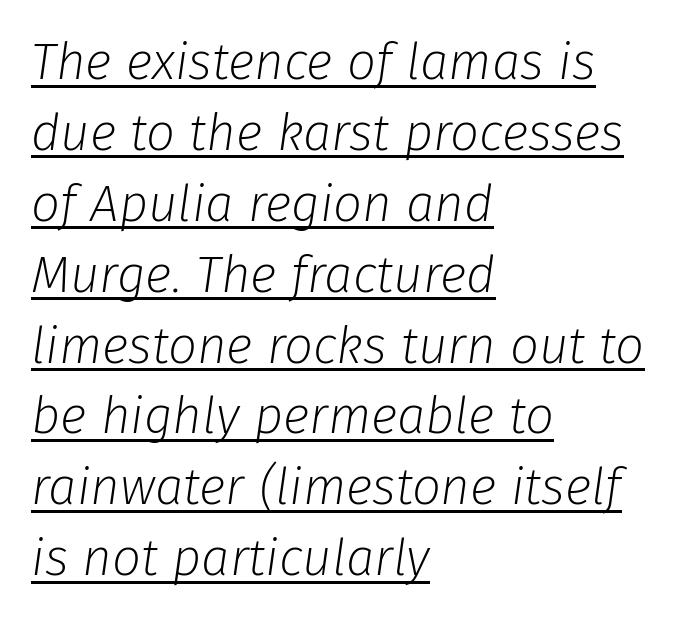
Q: Is the text bold? A: No.
Q: Is the text italic (slanted)? A: Yes, it leans right by about 8 degrees.
Q: Is the text underlined? A: Yes.
Q: How is the paragraph aligned? A: Left-aligned.
Q: Is the spacing between letters normal or unusually wide? A: Normal.
Q: Is the spacing between lines tight, normal or loose? A: Normal.
Q: Width (condensed, normal, or wide)? A: Normal.
Q: Stroke contrast? A: Low.
Q: x-height? A: Medium.
Q: Monospaced? A: No.
